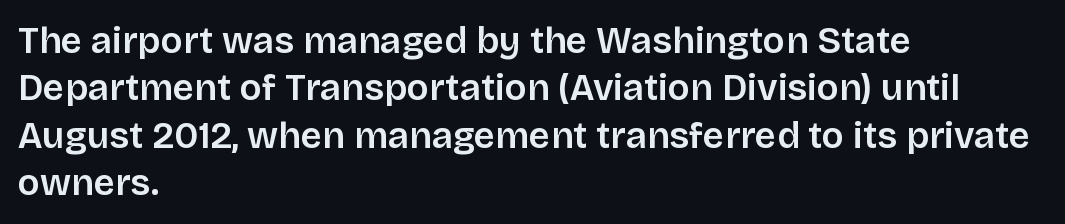
Note: no serifs on the glyphs. The paragraph shown leans on its left margin. Letters rest on an invisible, unmarked baseline. In terms of posture, this sample is upright. How are the letters spaced? Ordinarily, with no added tracking. The passage shown stacks its lines at a standard gap.
